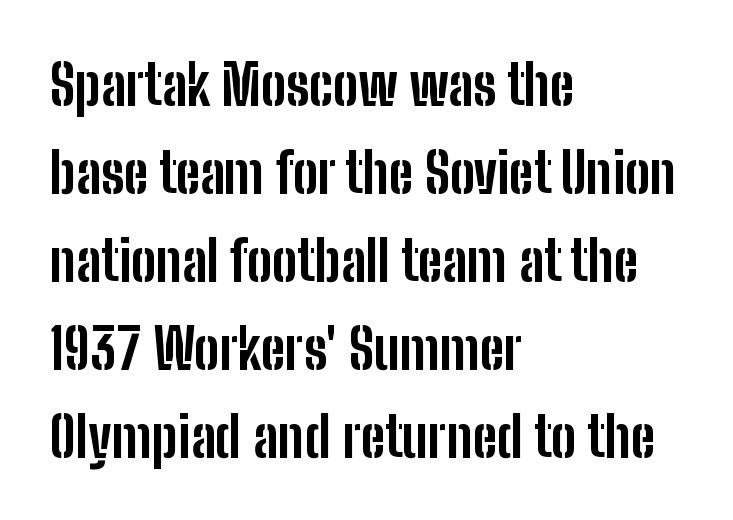
The image shows 56 px bold, condensed sans-serif type, upright; set left-aligned, normal line spacing (1.57x), normal letter spacing, not underlined; low stroke contrast and a medium x-height.
